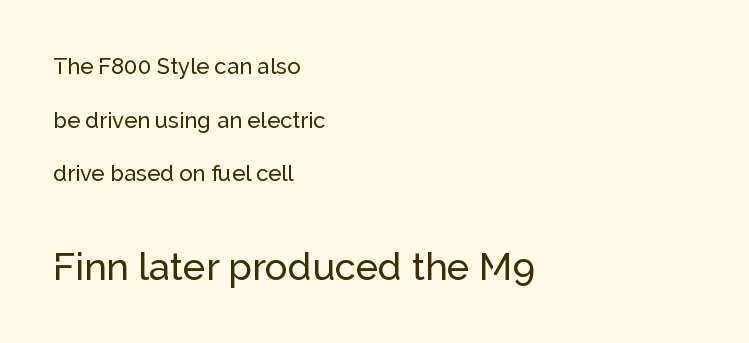
The image shows 38 px sans-serif type, upright; set left-aligned, loose line spacing (2.44x), normal letter spacing, not underlined; the second (bottom) block is 1.73x larger; low stroke contrast and a medium x-height.
